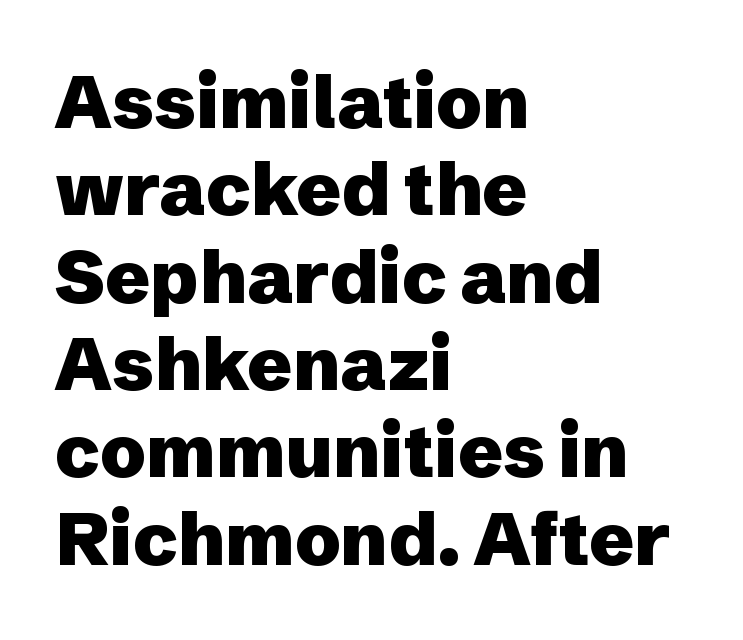
{"serif": "no", "italic": "no", "bold": "yes", "weight": "heavy", "width": "normal", "stroke_contrast": "low", "x_height": "medium", "monospaced": "no", "underline": "no", "align": "left", "line_spacing_ratio": 1.18, "letter_spacing": "normal", "letter_spacing_em": 0.0, "glyph_px": 74}
